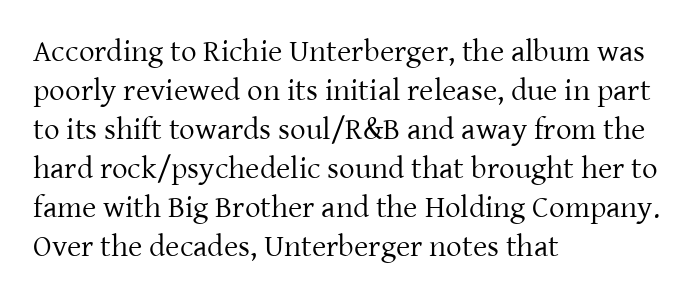
Q: Is the text bold? A: No.
Q: Is the text italic (slanted)? A: No, it is upright.
Q: Is the typeface a serif or a sans-serif typeface? A: Serif.
Q: Is the text underlined? A: No.
Q: How is the paragraph aligned? A: Left-aligned.
Q: Is the spacing between letters normal or unusually wide? A: Normal.
Q: Is the spacing between lines tight, normal or loose? A: Normal.
Q: Width (condensed, normal, or wide)? A: Normal.
Q: Stroke contrast? A: Low.
Q: x-height? A: Medium.
Q: Monospaced? A: No.
